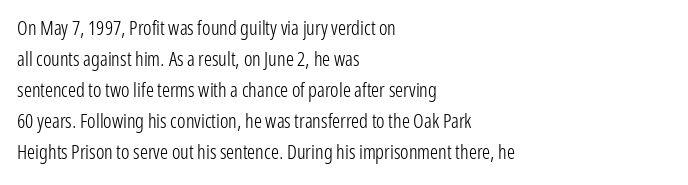
The face looks like a standard text weight, possibly lighter. The type is set solid horizontally, with unmodified tracking. The lettering stays uniformly vertical, giving the passage a roman look. Leading: standard. Casual observation: everything's shoved over to the left.
